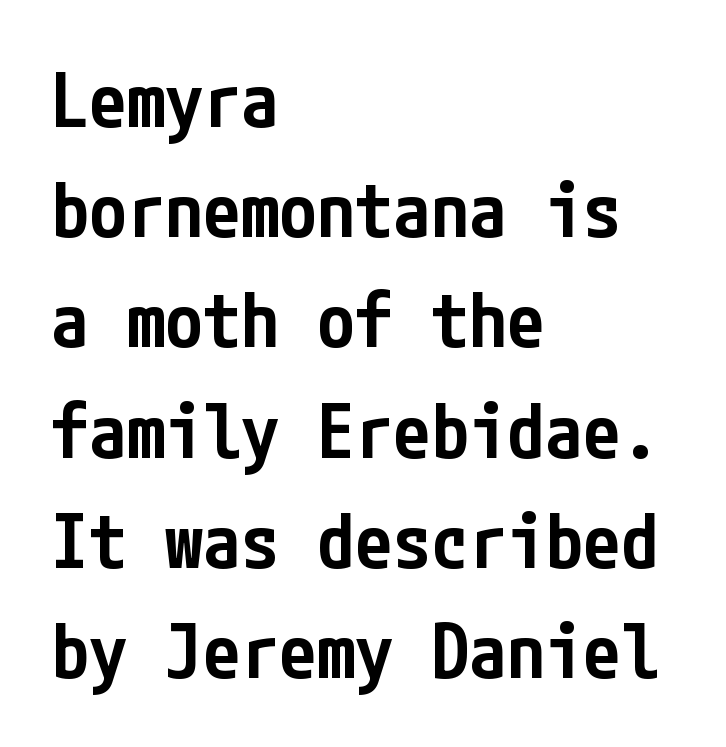
{"serif": "no", "italic": "no", "bold": "semi", "weight": "semibold", "width": "condensed", "stroke_contrast": "low", "x_height": "medium", "underline": "no", "align": "left", "line_spacing": "normal", "line_spacing_ratio": 1.45, "letter_spacing": "normal", "letter_spacing_em": 0.0, "glyph_px": 76}
